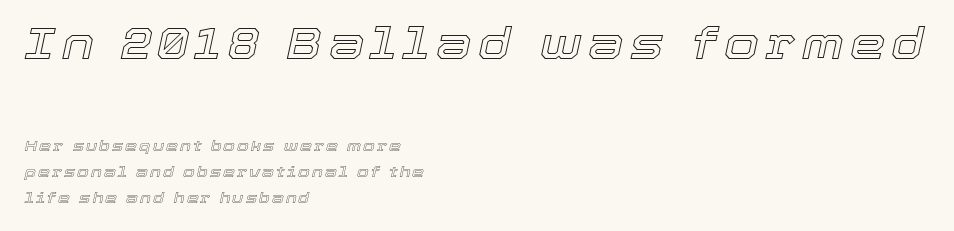
Notice how the stems are inclined rather than vertical — that's the hallmark of italics. Spacing verdict: proportional, widths tailored to each character. The initial chunk of copy outweighs the following chunk in type size. Every row of glyphs begins at an identical x-position on the left. The words here are not underlined.
